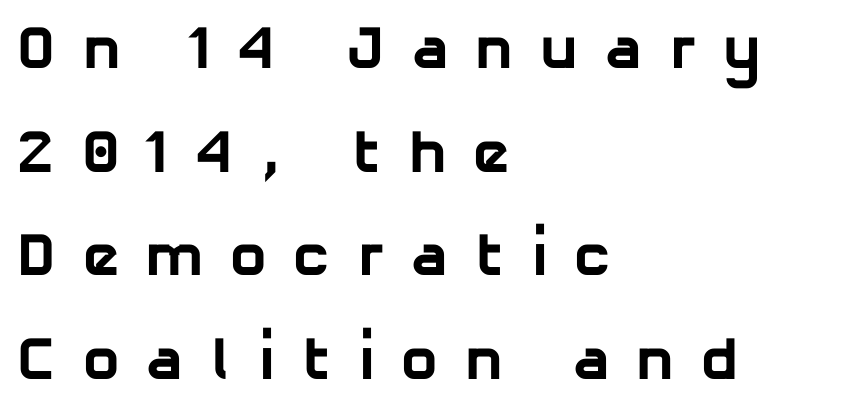
Do the characters align in a grid? No, the font is proportional. Successive baselines arrive at the customary interval. Short and long lines alike share a common starting point at left. Grotesque or geometric, the face here clearly has no serifs. Type without underlining. Is the letter spacing exaggerated? Yes — the characters are pushed far apart.
